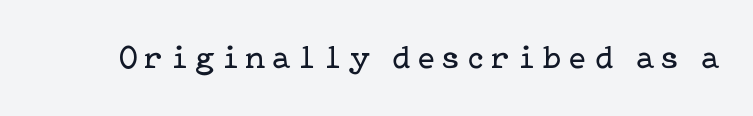
Q: Is the text bold? A: No.
Q: Is the text italic (slanted)? A: No, it is upright.
Q: Is the typeface a serif or a sans-serif typeface? A: Serif.
Q: Is the text underlined? A: No.
Q: Is the spacing between letters normal or unusually wide? A: Unusually wide.
Q: Width (condensed, normal, or wide)? A: Normal.
Q: Stroke contrast? A: Low.
Q: x-height? A: Medium.
